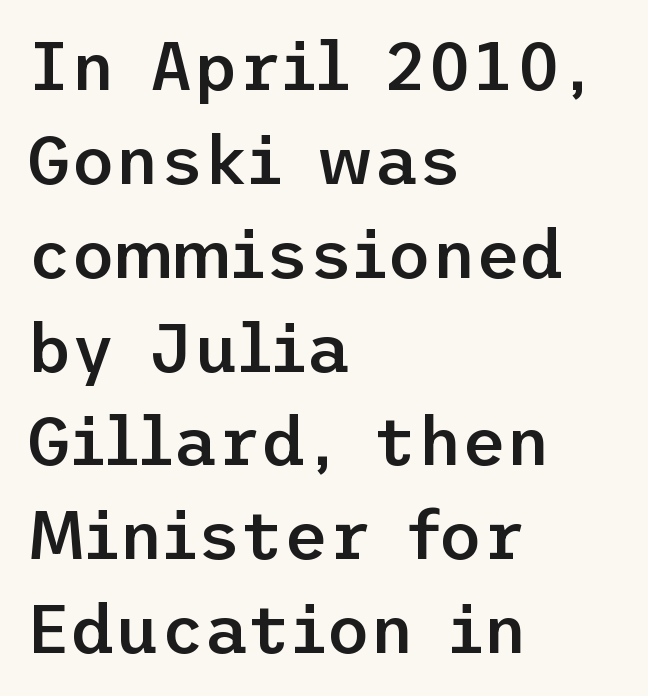
The image shows 68 px semibold sans-serif type, upright; set left-aligned, normal line spacing (1.38x), normal letter spacing, not underlined; low stroke contrast and a medium x-height.
